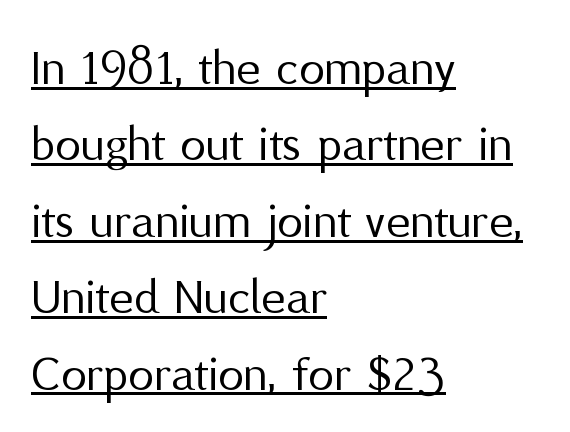
{"serif": "no", "italic": "no", "bold": "no", "weight": "regular", "width": "normal", "stroke_contrast": "medium", "x_height": "medium", "monospaced": "no", "underline": "yes", "align": "left", "line_spacing": "normal", "line_spacing_ratio": 1.47, "letter_spacing": "normal", "letter_spacing_em": 0.0, "glyph_px": 52}
